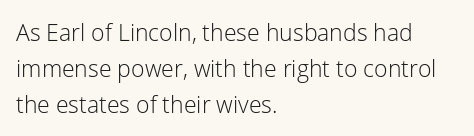
Q: Is the text bold? A: No.
Q: Is the text italic (slanted)? A: No, it is upright.
Q: Is the text underlined? A: No.
Q: How is the paragraph aligned? A: Left-aligned.
Q: Is the spacing between letters normal or unusually wide? A: Normal.
Q: Is the spacing between lines tight, normal or loose? A: Normal.
